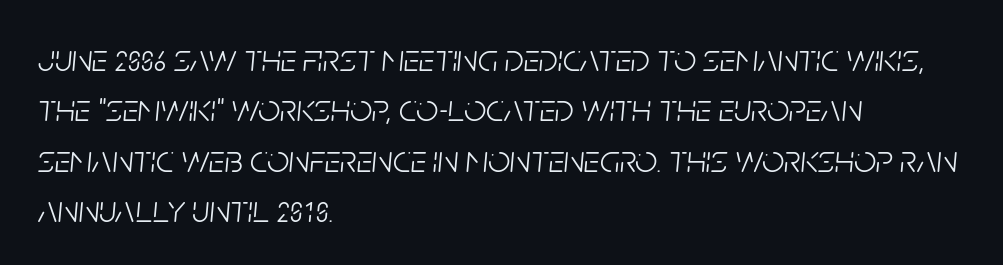
{"italic": "yes", "lean": "right", "slant_degrees": 5, "bold": "no", "weight": "light", "width": "condensed", "stroke_contrast": "low", "x_height": "large", "monospaced": "no", "underline": "no", "align": "left", "line_spacing": "normal", "line_spacing_ratio": 1.29, "letter_spacing": "normal", "letter_spacing_em": 0.0, "glyph_px": 39}
